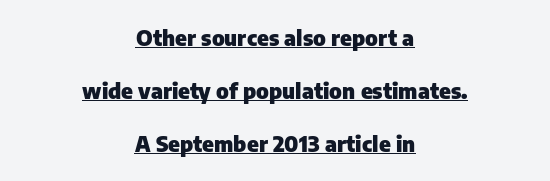
{"italic": "no", "bold": "yes", "underline": "yes", "align": "center", "line_spacing": "loose", "line_spacing_ratio": 2.42, "letter_spacing": "normal", "letter_spacing_em": 0.0, "glyph_px": 22}
